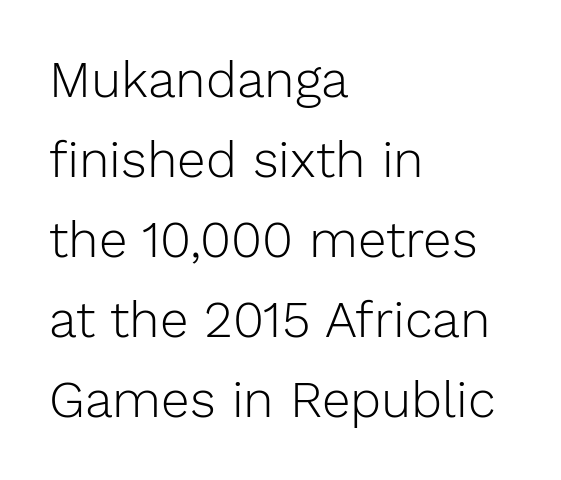
No feet cap the strokes, marking this as sans-serif type. These lines sit exactly where default settings would place them. Compared with typical body copy, the letter spacing here is the same. Do the characters align in a grid? No, the font is proportional. Weight class: somewhere from thin through regular. Notice how the passage keeps a crisp vertical edge on the left only.
